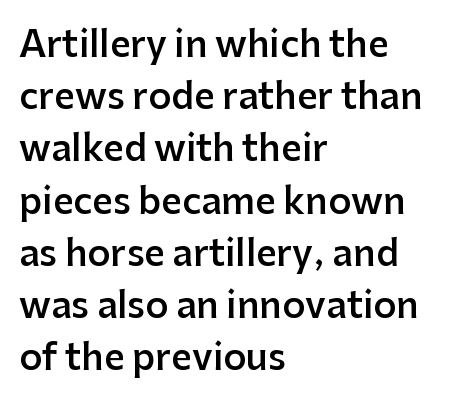
The image shows 36 px semibold sans-serif type, upright; set left-aligned, normal line spacing (1.45x), normal letter spacing, not underlined; low stroke contrast and a medium x-height.
